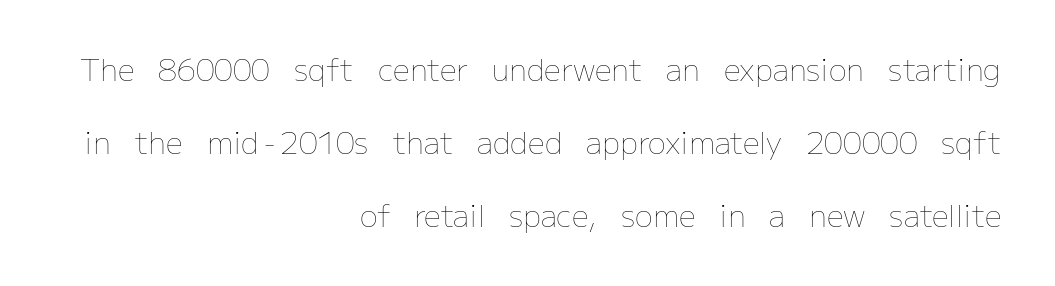
The image shows 30 px thin type, upright; set right-aligned, loose line spacing (2.44x), normal letter spacing, not underlined; low stroke contrast and a medium x-height.
